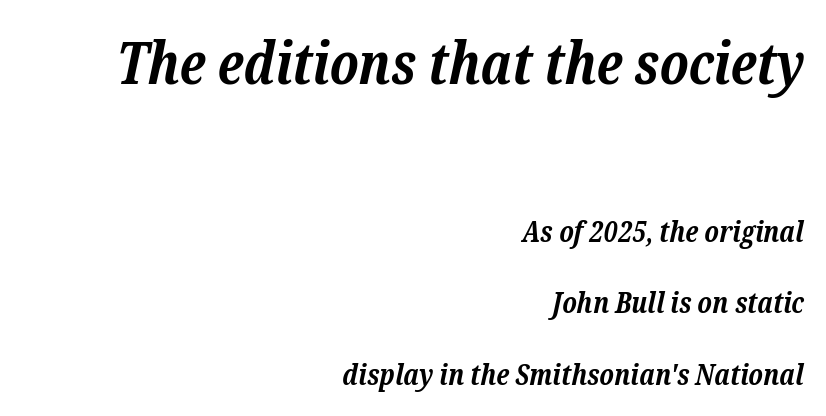
{"serif": "yes", "italic": "yes", "lean": "right", "slant_degrees": 12, "bold": "yes", "weight": "bold", "width": "normal", "stroke_contrast": "low", "x_height": "medium", "monospaced": "no", "underline": "no", "align": "right", "line_spacing": "loose", "line_spacing_ratio": 2.46, "letter_spacing": "normal", "letter_spacing_em": 0.0, "larger_block": "first", "size_ratio": 2.0, "glyph_px": 58}
